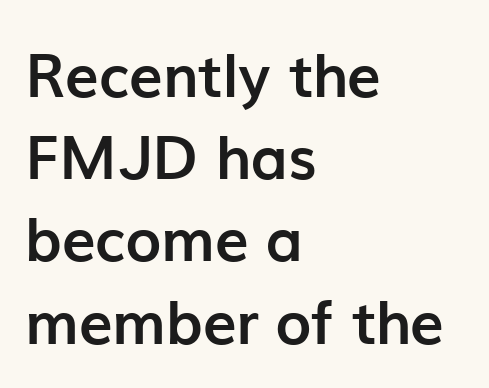
The image shows 60 px semibold sans-serif type, upright; set left-aligned, normal line spacing (1.37x), normal letter spacing, not underlined; low stroke contrast and a medium x-height.
